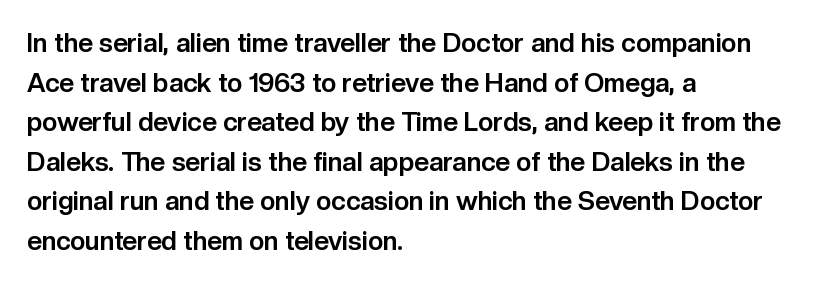
Q: Is the text bold? A: Yes.
Q: Is the text italic (slanted)? A: No, it is upright.
Q: Is the text underlined? A: No.
Q: How is the paragraph aligned? A: Left-aligned.
Q: Is the spacing between letters normal or unusually wide? A: Normal.
Q: Is the spacing between lines tight, normal or loose? A: Normal.
